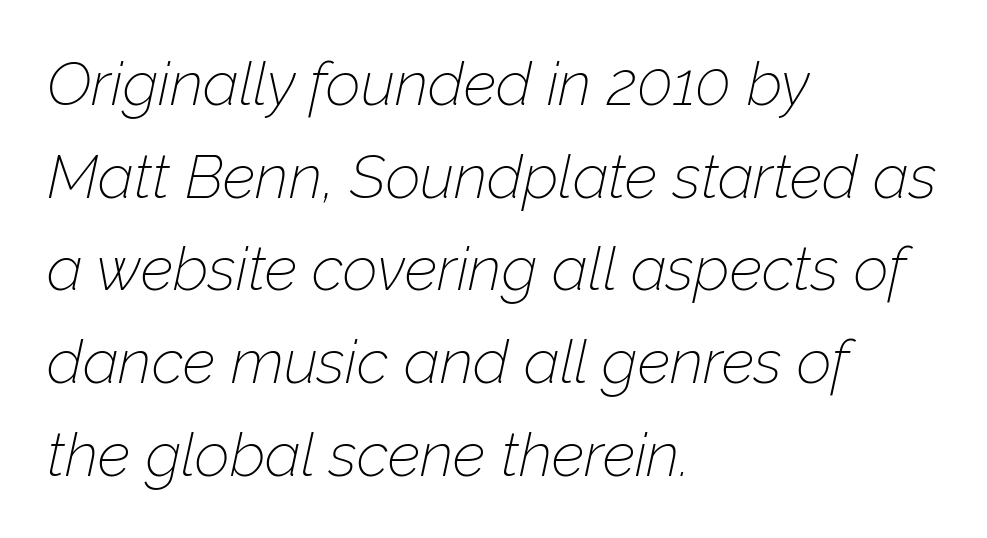
The image shows 61 px thin type, italic (leaning right); set left-aligned, normal line spacing (1.52x), normal letter spacing, not underlined; low stroke contrast and a medium x-height.
